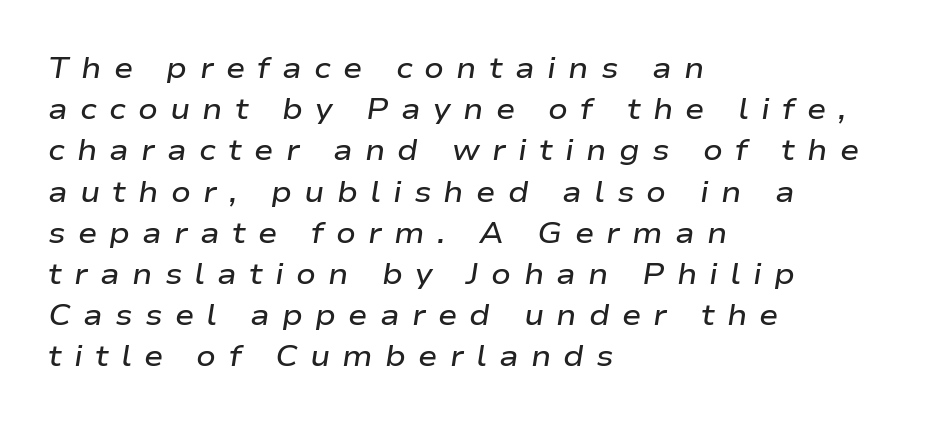
{"italic": "yes", "lean": "right", "slant_degrees": 9, "bold": "semi", "weight": "semibold", "width": "wide", "stroke_contrast": "low", "x_height": "medium", "monospaced": "no", "underline": "no", "align": "left", "line_spacing": "normal", "line_spacing_ratio": 1.42, "letter_spacing": "wide", "letter_spacing_em": 0.42, "glyph_px": 29}
